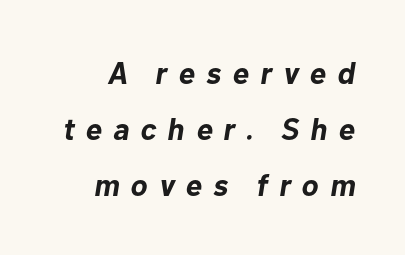
{"italic": "yes", "lean": "right", "slant_degrees": 10, "bold": "yes", "weight": "bold", "width": "normal", "stroke_contrast": "low", "x_height": "medium", "monospaced": "no", "underline": "no", "line_spacing_ratio": 1.81, "letter_spacing": "wide", "letter_spacing_em": 0.36, "glyph_px": 31}
